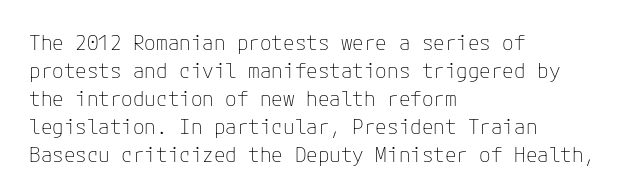
The paragraph has a hard left edge and a soft right edge. Rows of type keep a routine distance in the vertical direction. The letters sit at their default tracking, neither squeezed nor spread. Posture: vertical.
